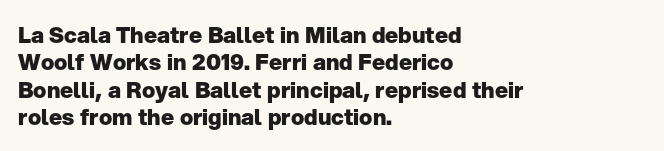
Chunky letters — that's bold for sure. Caption: standard tracking, unaltered. Descenders are the only things crossing below the line. Typeset ragged right — the left edge is the straight one. The letters stand upright; this is a roman face.
